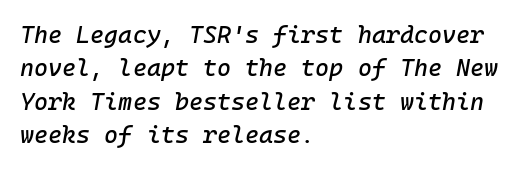
{"italic": "yes", "lean": "right", "slant_degrees": 10, "underline": "no", "align": "left", "line_spacing": "normal", "line_spacing_ratio": 1.39, "letter_spacing": "normal", "letter_spacing_em": 0.0, "glyph_px": 24}
